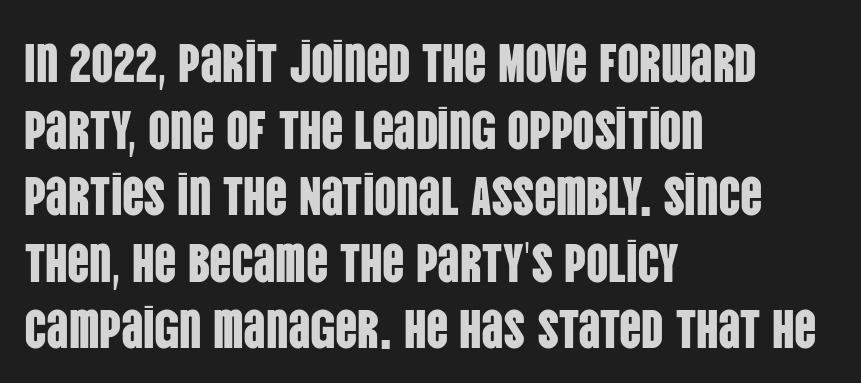
The image shows 55 px condensed sans-serif type, upright; set left-aligned, line spacing 1.21x, normal letter spacing, not underlined; low stroke contrast and a large x-height.
